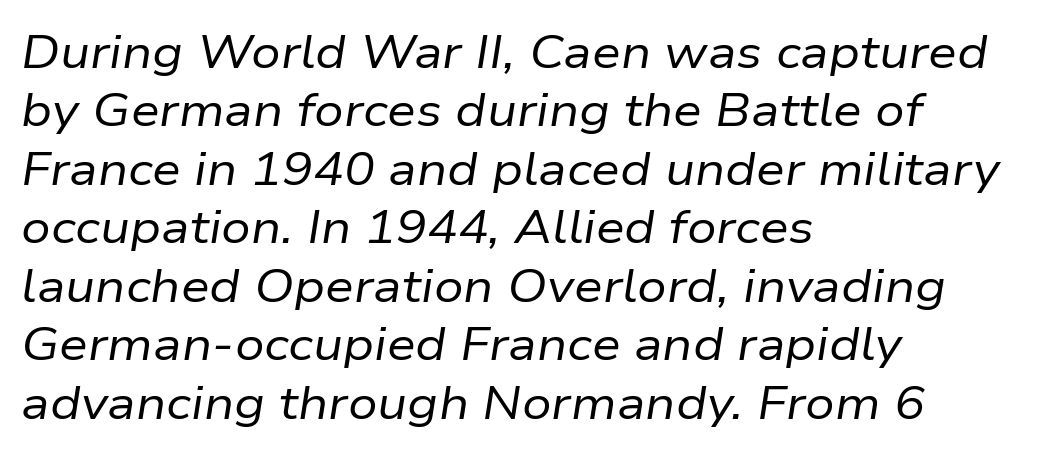
The image shows 46 px regular-weight type, italic (leaning right); set left-aligned, normal line spacing (1.27x), normal letter spacing, not underlined; low stroke contrast and a medium x-height.
